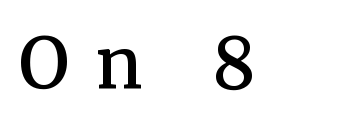
The image shows 70 px semibold serif type, upright; set unusually wide letter spacing (+0.38 em), not underlined; medium stroke contrast and a medium x-height.
